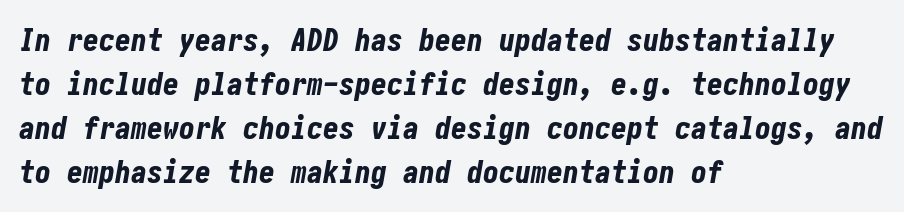
There's an unmistakable incline to the writing here. Honestly, there is no underline to notice here at all. Whoever set this chose a conventional vertical rhythm. These words are printed bold, with thick strokes throughout. The ragged edge is on the right, which tells us the setting is flush left.
